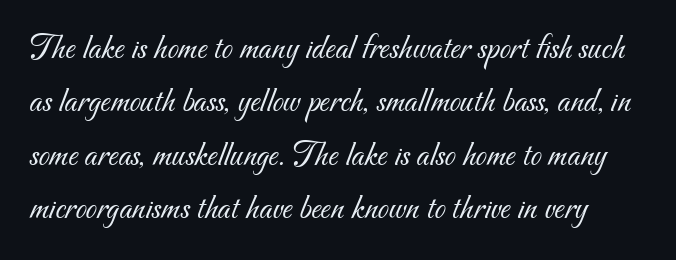
The image shows 36 px light sans-serif type; set normal line spacing (1.48x), normal letter spacing, not underlined; medium stroke contrast and a small x-height.
